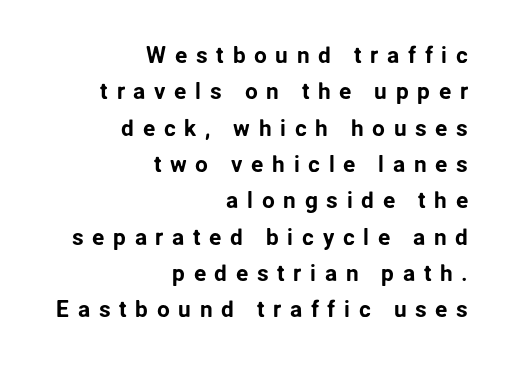
The image shows 23 px text type, upright; set right-aligned, normal line spacing (1.58x), unusually wide letter spacing (+0.37 em), not underlined.
